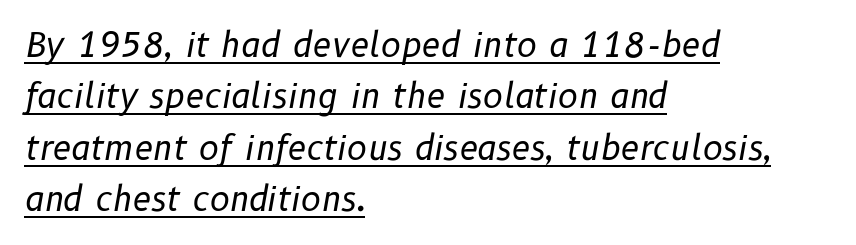
{"italic": "yes", "lean": "right", "slant_degrees": 10, "bold": "no", "weight": "regular", "width": "normal", "stroke_contrast": "low", "x_height": "medium", "monospaced": "no", "underline": "yes", "align": "left", "line_spacing": "normal", "line_spacing_ratio": 1.51, "letter_spacing": "normal", "letter_spacing_em": 0.0, "glyph_px": 34}
